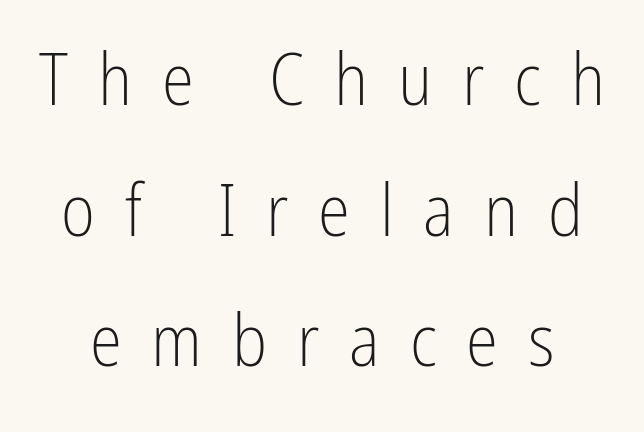
The image shows 73 px light, condensed sans-serif type, upright; set line spacing 1.79x, unusually wide letter spacing (+0.41 em), not underlined; low stroke contrast and a medium x-height.
